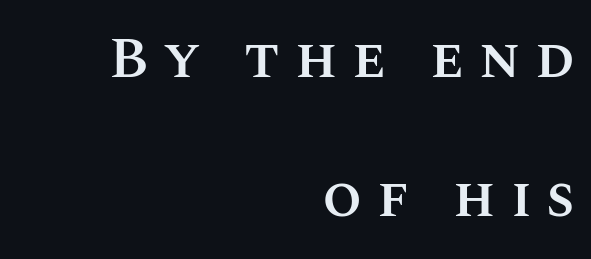
The image shows 57 px semibold type, upright; set right-aligned, loose line spacing (2.43x), unusually wide letter spacing (+0.26 em), not underlined; medium stroke contrast and a large x-height.
